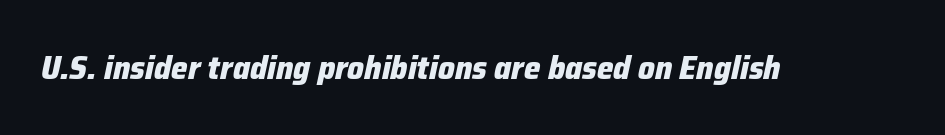
The image shows 33 px heavy type, italic (leaning right); set normal letter spacing, not underlined; low stroke contrast and a medium x-height.
